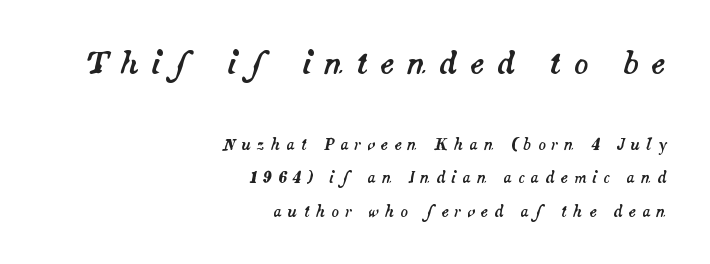
{"italic": "yes", "lean": "right", "slant_degrees": 14, "width": "normal", "stroke_contrast": "medium", "x_height": "small", "monospaced": "no", "underline": "no", "align": "right", "line_spacing": "loose", "line_spacing_ratio": 2.23, "letter_spacing": "wide", "letter_spacing_em": 0.41, "larger_block": "first", "size_ratio": 2.0, "glyph_px": 30}
